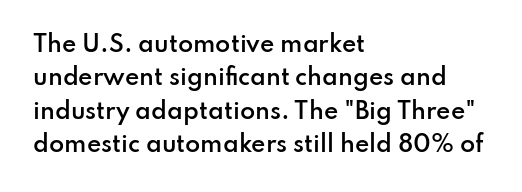
The image shows 22 px text type, upright; set left-aligned, normal line spacing (1.52x), normal letter spacing, not underlined.
